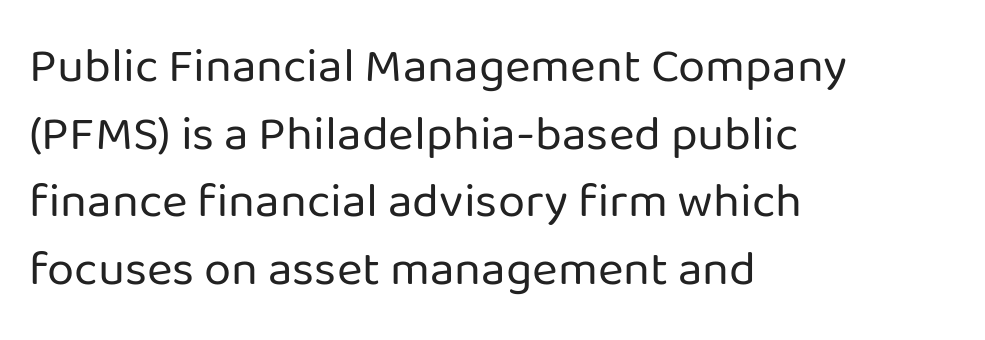
Q: Is the text bold? A: No.
Q: Is the text italic (slanted)? A: No, it is upright.
Q: Is the typeface a serif or a sans-serif typeface? A: Sans-serif.
Q: Is the text underlined? A: No.
Q: How is the paragraph aligned? A: Left-aligned.
Q: Is the spacing between letters normal or unusually wide? A: Normal.
Q: Is the spacing between lines tight, normal or loose? A: Normal.
Q: Width (condensed, normal, or wide)? A: Normal.
Q: Stroke contrast? A: Low.
Q: x-height? A: Medium.
Q: Monospaced? A: No.
